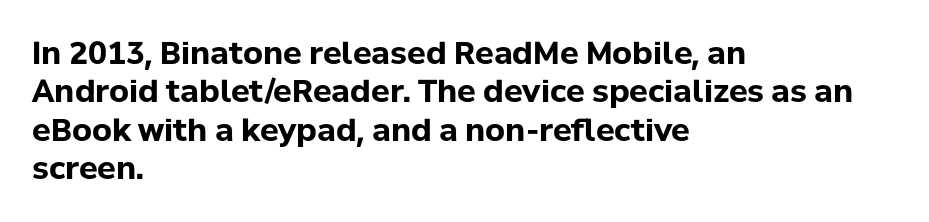
The image shows 31 px bold sans-serif type, upright; set left-aligned, line spacing 1.24x, normal letter spacing, not underlined; low stroke contrast and a medium x-height.
